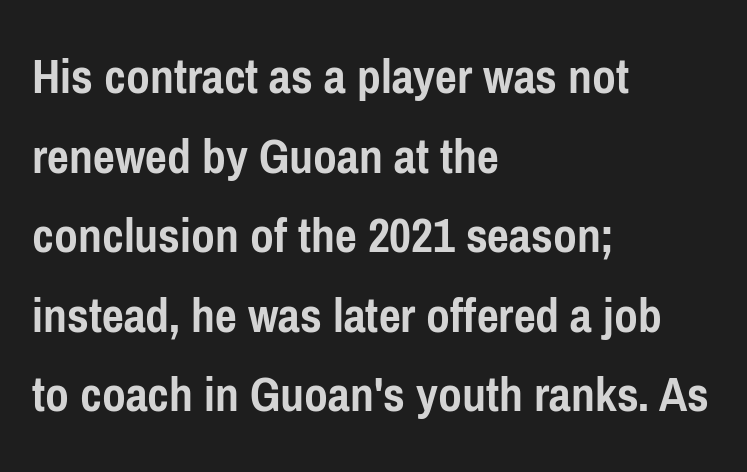
{"serif": "no", "italic": "no", "bold": "yes", "weight": "semibold", "width": "condensed", "stroke_contrast": "low", "x_height": "medium", "monospaced": "no", "underline": "no", "align": "left", "line_spacing": "normal", "line_spacing_ratio": 1.53, "letter_spacing": "normal", "letter_spacing_em": 0.0, "glyph_px": 52}
